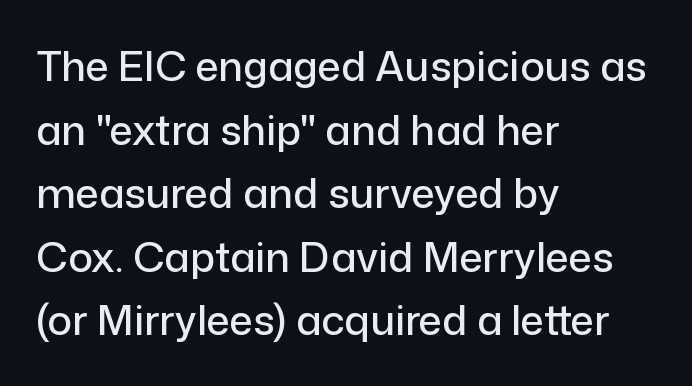
The image shows 41 px sans-serif type, upright; set left-aligned, normal line spacing (1.55x), normal letter spacing, not underlined; low stroke contrast and a medium x-height.
